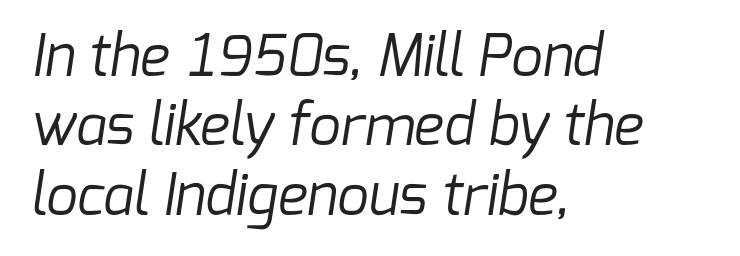
{"serif": "no", "bold": "no", "weight": "regular", "width": "normal", "stroke_contrast": "low", "x_height": "medium", "monospaced": "no", "underline": "no", "align": "left", "line_spacing_ratio": 1.24, "letter_spacing": "normal", "letter_spacing_em": 0.0, "glyph_px": 56}
